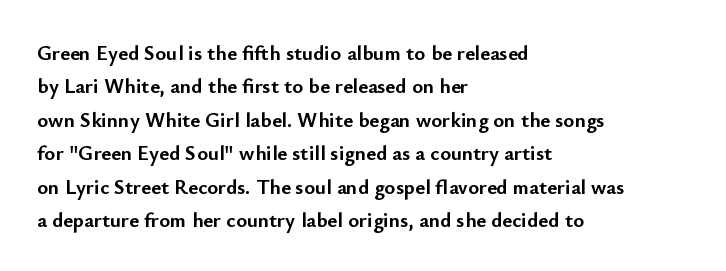
The image shows 21 px bold type, upright; set left-aligned, normal line spacing (1.59x), normal letter spacing, not underlined.
